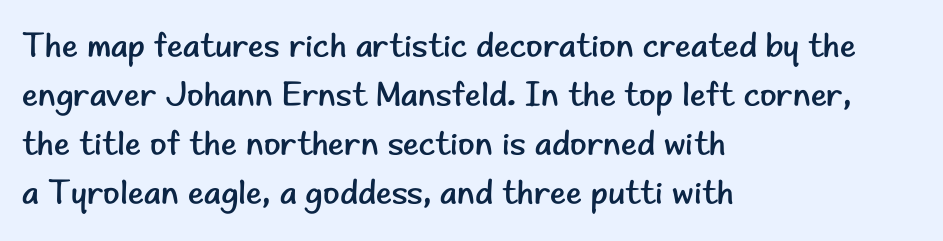
The image shows 34 px regular-weight sans-serif type, upright; set left-aligned, normal line spacing (1.44x), normal letter spacing, not underlined; low stroke contrast and a small x-height.
